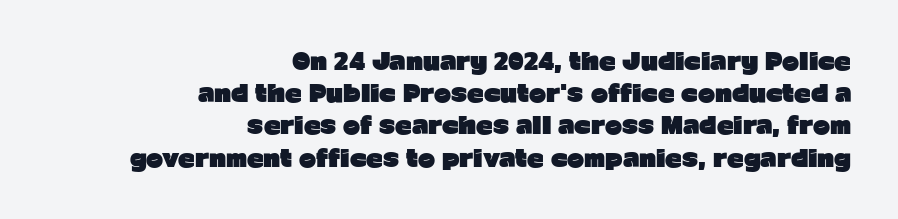
Plain, unruled lines of type. The designer left line spacing at the default. Heavy, bold letterforms. Line ends are locked; line starts wander. Rendered with straight, roman letterforms.
